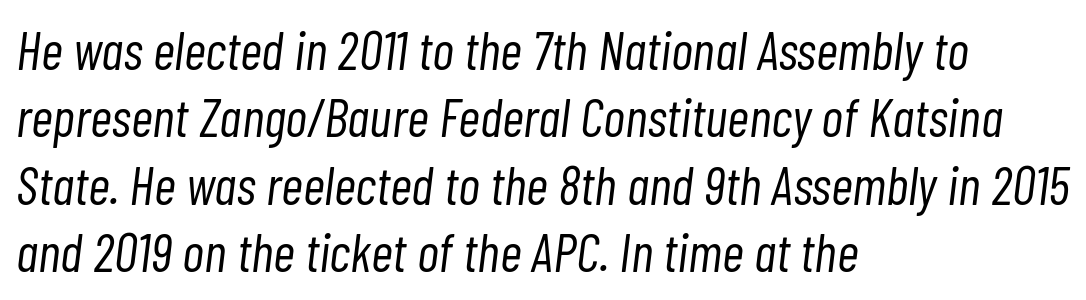
{"italic": "yes", "lean": "right", "slant_degrees": 7, "bold": "no", "weight": "light", "width": "condensed", "stroke_contrast": "low", "x_height": "medium", "monospaced": "no", "underline": "no", "align": "left", "line_spacing": "normal", "line_spacing_ratio": 1.25, "letter_spacing": "normal", "letter_spacing_em": 0.0, "glyph_px": 54}
